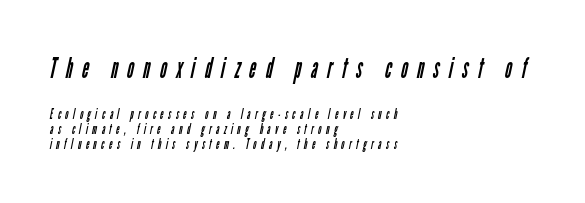
The image shows 29 px regular-weight, condensed sans-serif type; set left-aligned, tight line spacing (1.08x), unusually wide letter spacing (+0.33 em), not underlined; the first (top) block is 2.07x larger; low stroke contrast and a medium x-height.
